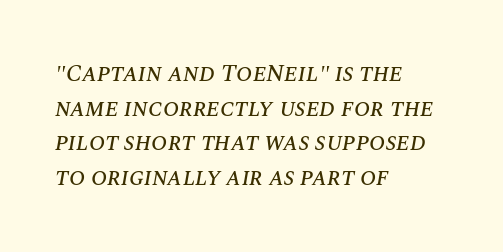
{"italic": "yes", "lean": "right", "slant_degrees": 10, "underline": "no", "align": "left", "line_spacing": "normal", "line_spacing_ratio": 1.44, "letter_spacing": "normal", "letter_spacing_em": 0.0, "glyph_px": 24}
